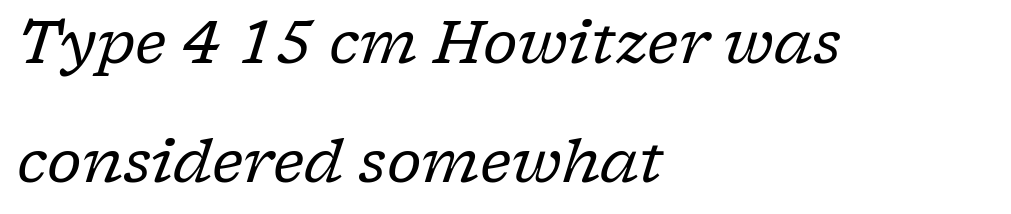
Q: Is the text bold? A: No.
Q: Is the text italic (slanted)? A: Yes, it leans right by about 17 degrees.
Q: Is the typeface a serif or a sans-serif typeface? A: Serif.
Q: Is the text underlined? A: No.
Q: How is the paragraph aligned? A: Left-aligned.
Q: Is the spacing between letters normal or unusually wide? A: Normal.
Q: Is the spacing between lines tight, normal or loose? A: Loose.
Q: Width (condensed, normal, or wide)? A: Normal.
Q: Stroke contrast? A: Low.
Q: x-height? A: Medium.
Q: Monospaced? A: No.
